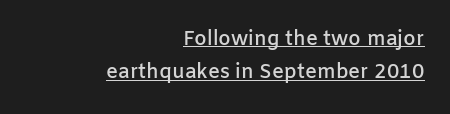
{"italic": "no", "bold": "semi", "underline": "yes", "align": "right", "line_spacing": "normal", "line_spacing_ratio": 1.67, "letter_spacing": "normal", "letter_spacing_em": 0.0, "glyph_px": 20}
